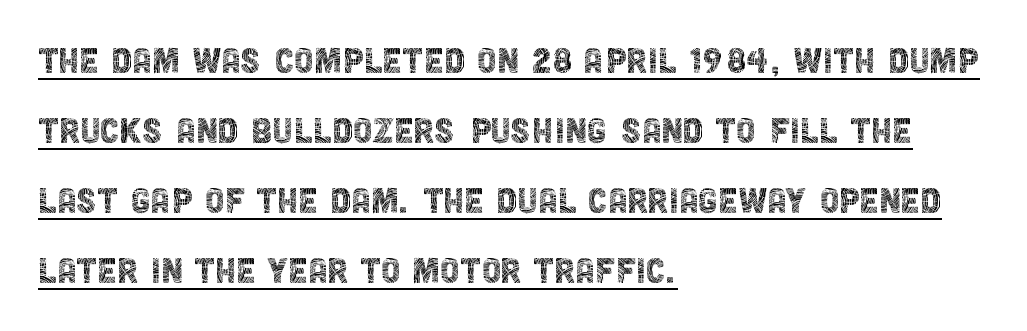
The image shows 44 px thin, condensed sans-serif type, upright; set left-aligned, normal line spacing (1.59x), normal letter spacing, underlined; a large x-height.
